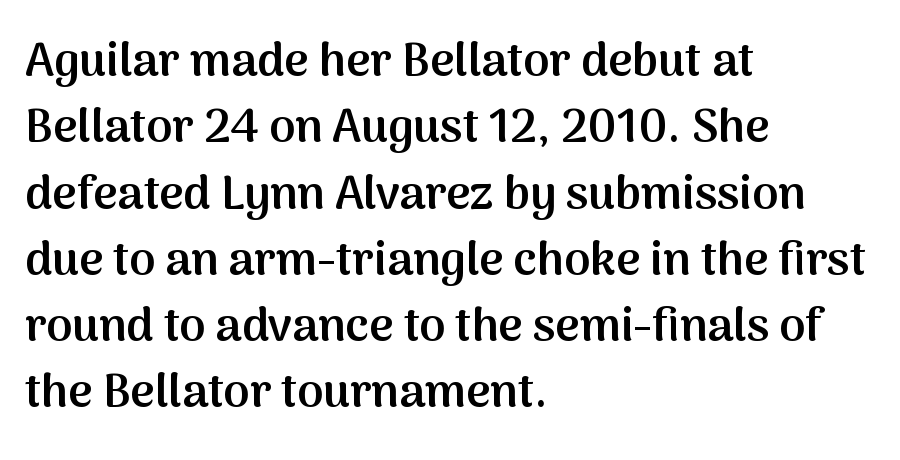
The image shows 47 px semibold sans-serif type, upright; set left-aligned, normal line spacing (1.41x), normal letter spacing, not underlined; medium stroke contrast and a medium x-height.
